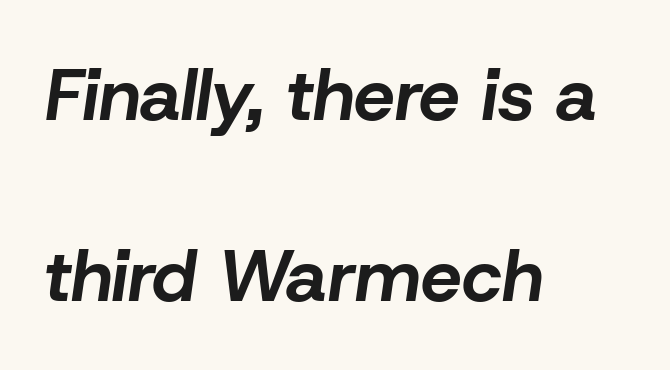
{"italic": "yes", "lean": "right", "slant_degrees": 8, "bold": "yes", "weight": "bold", "width": "normal", "stroke_contrast": "low", "x_height": "medium", "monospaced": "no", "underline": "no", "align": "left", "line_spacing": "loose", "line_spacing_ratio": 2.48, "letter_spacing": "normal", "letter_spacing_em": 0.0, "glyph_px": 73}
